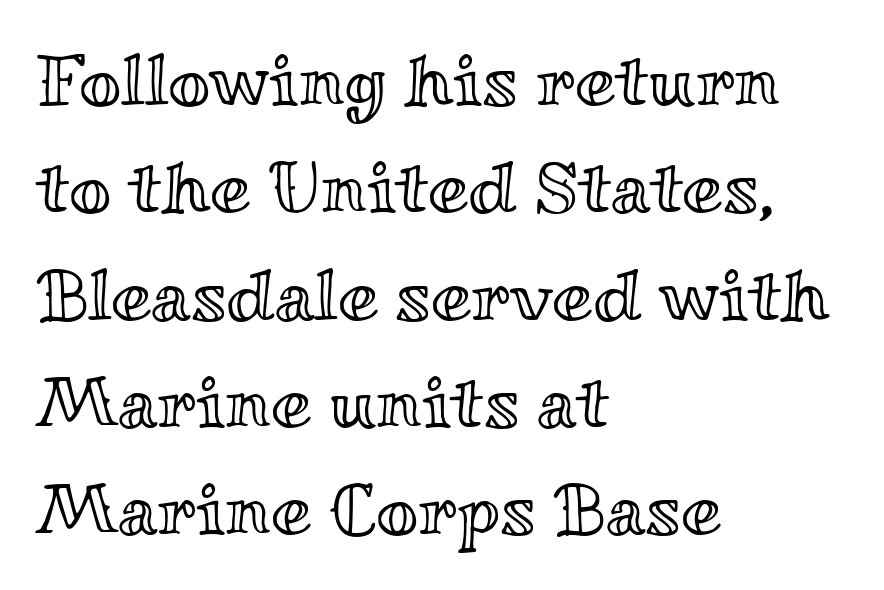
One glance says typical: line gaps are just what's usual. Caption: standard tracking, unaltered. Every row of glyphs begins at an identical x-position on the left. These lines are rendered in a variable-pitch font. If you drew a line through each stem, it would be perfectly vertical. Letters rest on an invisible, unmarked baseline.
